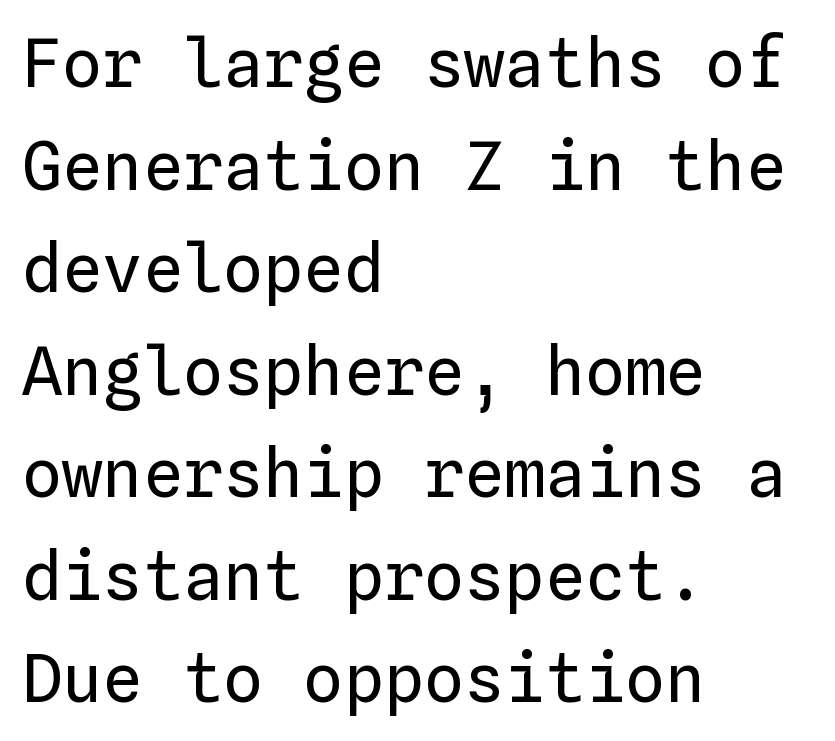
Which margin do the lines hug? The left one — the right edge is uneven. Spacing verdict: monospaced, one width for all characters. Observe the ordinary spacing: letters are neighbours, not strangers. Designer's note — italics off, roman on. Check the space under the baseline: it is left empty. The line-height multiplier appears to be the usual default.
